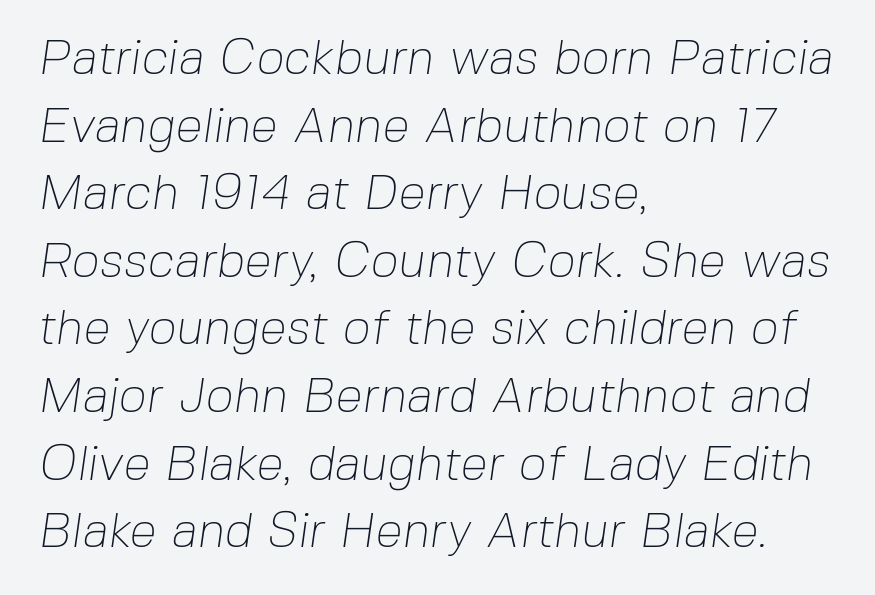
The image shows 49 px thin sans-serif type; set left-aligned, normal line spacing (1.38x), normal letter spacing, not underlined; low stroke contrast and a medium x-height.
